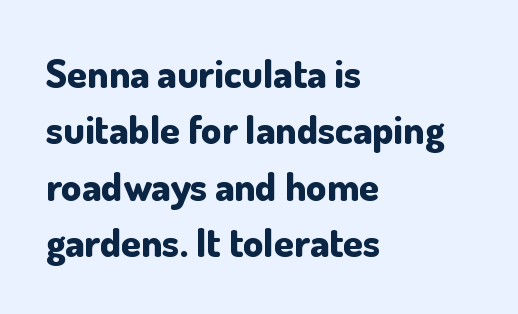
Q: Is the text bold? A: Yes.
Q: Is the text italic (slanted)? A: No, it is upright.
Q: Is the typeface a serif or a sans-serif typeface? A: Sans-serif.
Q: Is the text underlined? A: No.
Q: How is the paragraph aligned? A: Left-aligned.
Q: Is the spacing between letters normal or unusually wide? A: Normal.
Q: Is the spacing between lines tight, normal or loose? A: Normal.
Q: Width (condensed, normal, or wide)? A: Normal.
Q: Stroke contrast? A: Low.
Q: x-height? A: Small.
Q: Monospaced? A: No.
